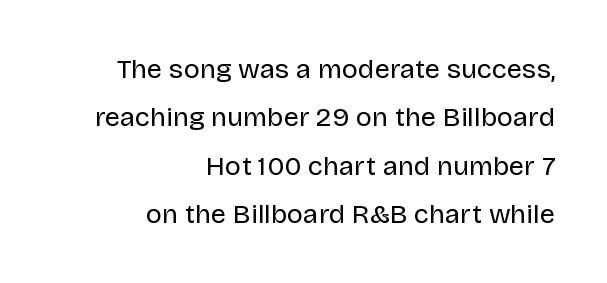
Q: Is the text bold? A: No.
Q: Is the text italic (slanted)? A: No, it is upright.
Q: Is the text underlined? A: No.
Q: How is the paragraph aligned? A: Right-aligned.
Q: Is the spacing between letters normal or unusually wide? A: Normal.
